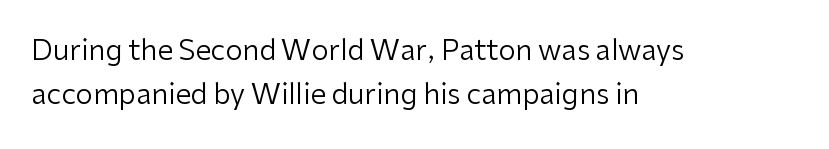
Q: Is the text bold? A: No.
Q: Is the text italic (slanted)? A: No, it is upright.
Q: Is the typeface a serif or a sans-serif typeface? A: Sans-serif.
Q: Is the text underlined? A: No.
Q: How is the paragraph aligned? A: Left-aligned.
Q: Is the spacing between letters normal or unusually wide? A: Normal.
Q: Is the spacing between lines tight, normal or loose? A: Normal.
Q: Width (condensed, normal, or wide)? A: Normal.
Q: Stroke contrast? A: Low.
Q: x-height? A: Medium.
Q: Monospaced? A: No.
